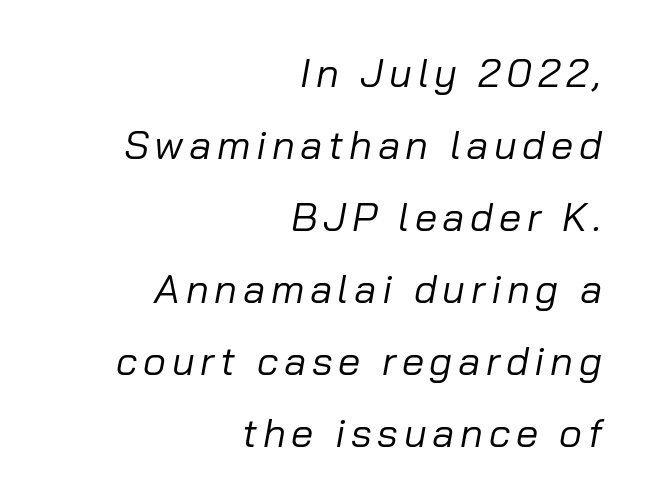
{"italic": "yes", "lean": "right", "slant_degrees": 10, "bold": "no", "weight": "regular", "width": "normal", "stroke_contrast": "low", "x_height": "medium", "monospaced": "no", "underline": "no", "align": "right", "line_spacing_ratio": 1.8, "glyph_px": 40}
